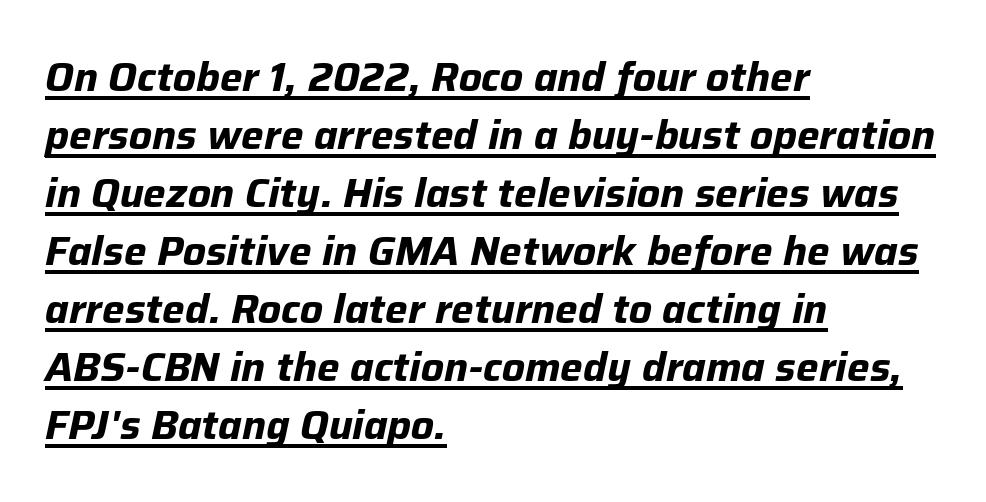
What stands out about the letter spacing? Nothing — it is the standard amount. Stroke thickness is high; the sample reads as a true bold. Like a heading marked for emphasis, these lines bear an underscore. Visually the block forms a straight wall on the left and a jagged coastline on the right. Vertical spacing — default.
